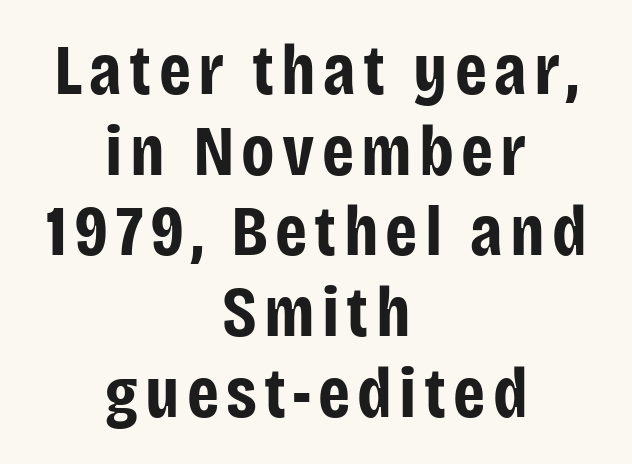
{"serif": "no", "italic": "no", "bold": "yes", "weight": "bold", "width": "condensed", "stroke_contrast": "low", "x_height": "large", "monospaced": "no", "underline": "no", "align": "center", "line_spacing": "tight", "line_spacing_ratio": 1.12, "glyph_px": 72}
